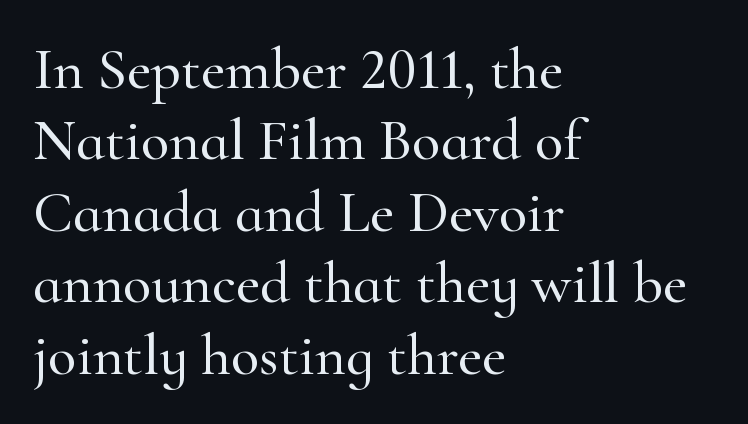
Here the designer chose a conventional face with non-uniform glyph widths. The letters stand straight up with perfectly vertical stems. Compared with a centered layout, this one pins lines to the left instead. The baseline area is clear. This sample uses plain, unmodified letter spacing. Does the type have serifs? Yes, each stem ends in a small foot.
